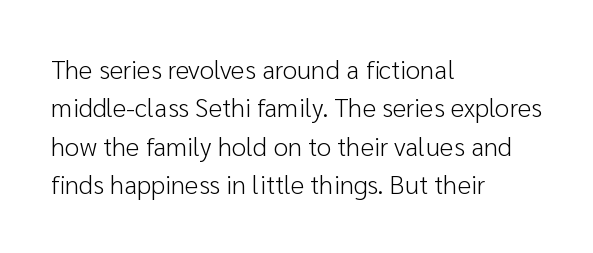
{"italic": "no", "bold": "no", "underline": "no", "align": "left", "line_spacing": "normal", "line_spacing_ratio": 1.48, "letter_spacing": "normal", "letter_spacing_em": 0.0, "glyph_px": 26}
